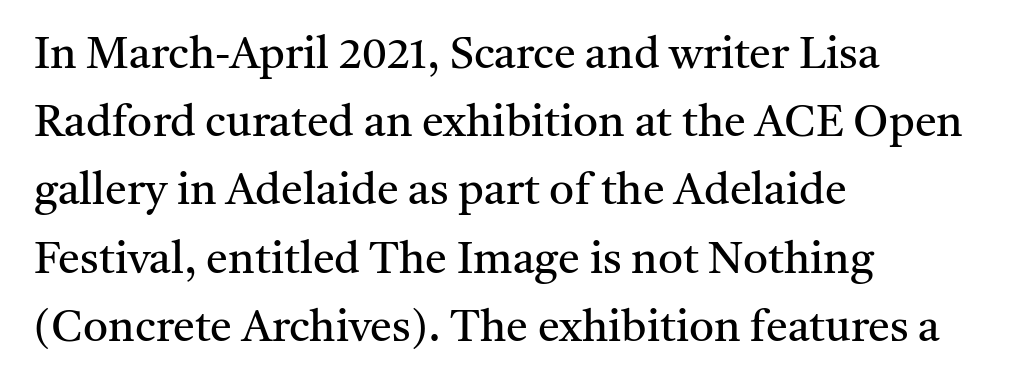
{"serif": "yes", "italic": "no", "bold": "no", "weight": "regular", "width": "normal", "stroke_contrast": "medium", "x_height": "medium", "monospaced": "no", "underline": "no", "align": "left", "line_spacing": "normal", "line_spacing_ratio": 1.55, "letter_spacing": "normal", "letter_spacing_em": 0.0, "glyph_px": 44}
